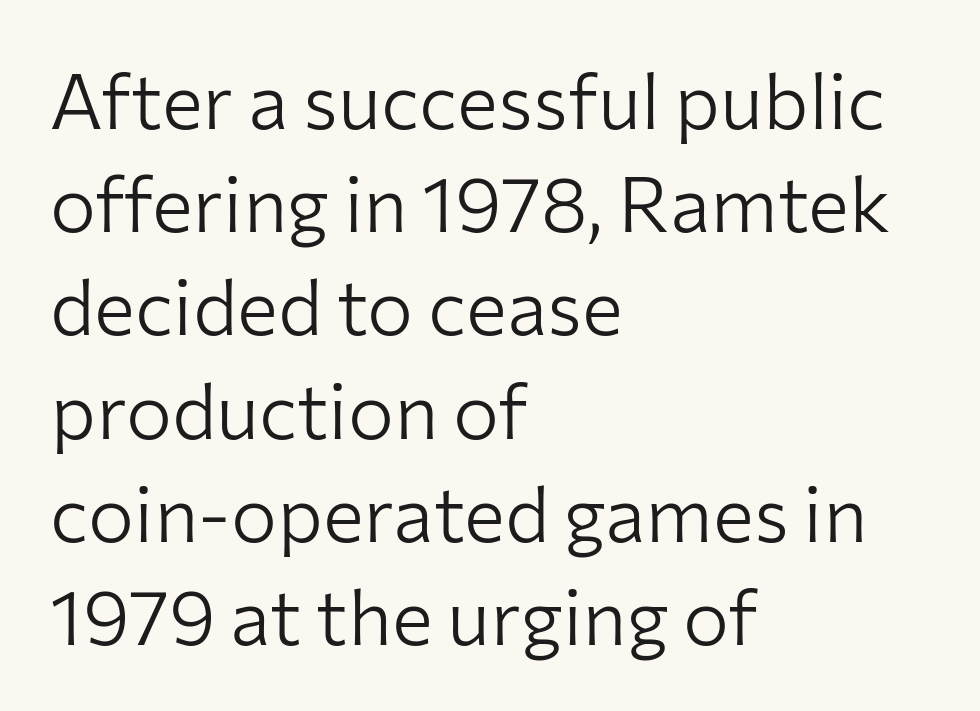
Q: Is the text bold? A: No.
Q: Is the text italic (slanted)? A: No, it is upright.
Q: Is the typeface a serif or a sans-serif typeface? A: Sans-serif.
Q: Is the text underlined? A: No.
Q: How is the paragraph aligned? A: Left-aligned.
Q: Is the spacing between letters normal or unusually wide? A: Normal.
Q: Is the spacing between lines tight, normal or loose? A: Normal.
Q: Width (condensed, normal, or wide)? A: Normal.
Q: Stroke contrast? A: Low.
Q: x-height? A: Medium.
Q: Monospaced? A: No.
